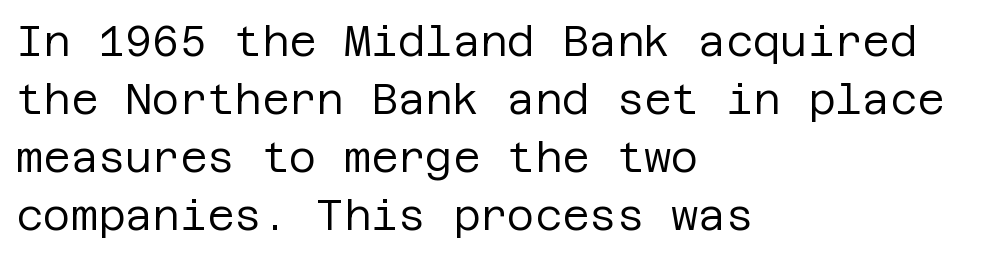
Summary of vertical rhythm: regular, with standard interline spacing. The typesetting does not lean heavy: it is not bold. A roman cut, with each character standing at attention. Standard letterfit; no display-style spreading of the glyphs.
